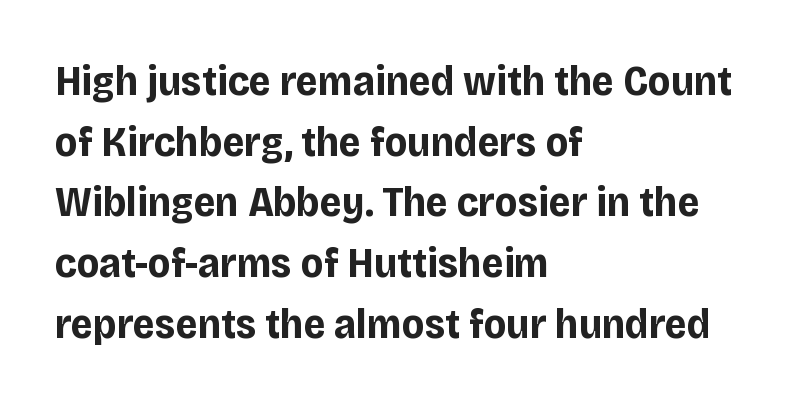
Q: Is the text bold? A: Yes.
Q: Is the text italic (slanted)? A: No, it is upright.
Q: Is the typeface a serif or a sans-serif typeface? A: Sans-serif.
Q: Is the text underlined? A: No.
Q: How is the paragraph aligned? A: Left-aligned.
Q: Is the spacing between letters normal or unusually wide? A: Normal.
Q: Is the spacing between lines tight, normal or loose? A: Normal.
Q: Width (condensed, normal, or wide)? A: Normal.
Q: Stroke contrast? A: Low.
Q: x-height? A: Large.
Q: Monospaced? A: No.
